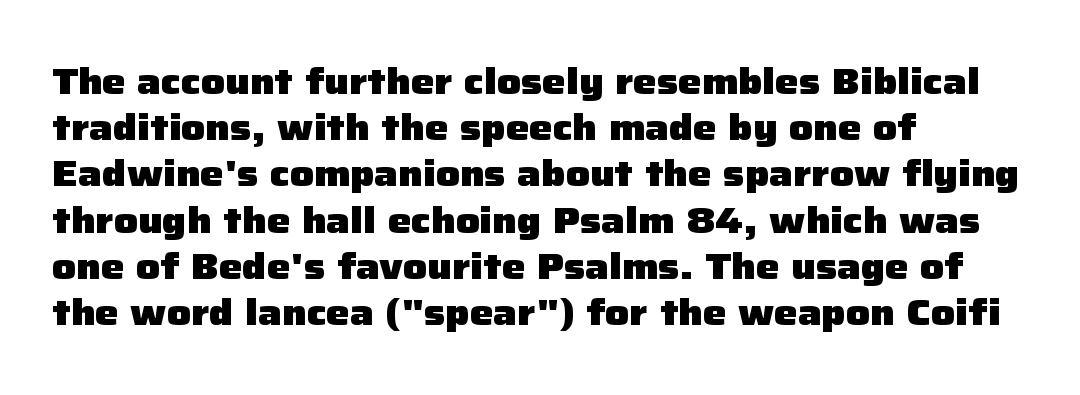
{"serif": "no", "italic": "no", "bold": "yes", "weight": "heavy", "width": "normal", "stroke_contrast": "low", "x_height": "medium", "monospaced": "no", "underline": "no", "align": "left", "line_spacing": "normal", "line_spacing_ratio": 1.25, "letter_spacing": "normal", "letter_spacing_em": 0.0, "glyph_px": 37}
